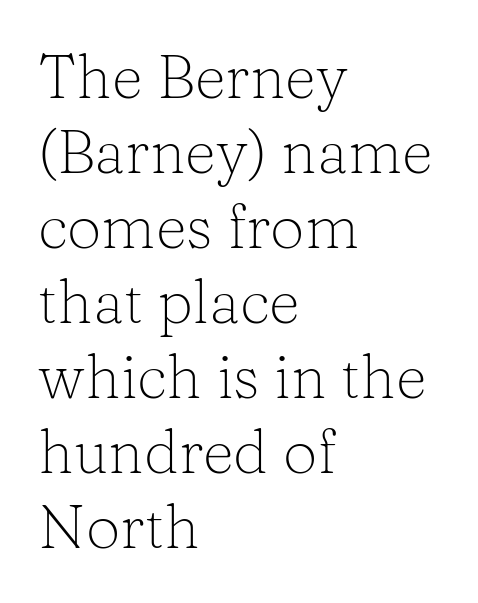
Bold? No — there's no thickening of the strokes. This sample has the flowing, uneven cadence of proportional lettering. Has an underline been added? It has not. Where is the straight margin? On the left. This is serif lettering, the kind often seen in printed books. A typesetter would call this zero additional tracking.
